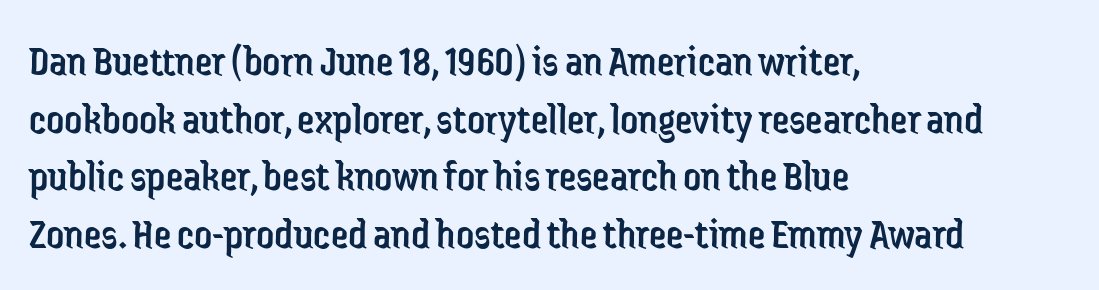
Does the copy run flush right? No — it runs flush left. Compared with a typical body face, this is equally light or lighter still. The axis of the letterforms is exactly vertical. Unmarked baselines from the first word to the last. The horizontal fit of the characters is conventional and even.
